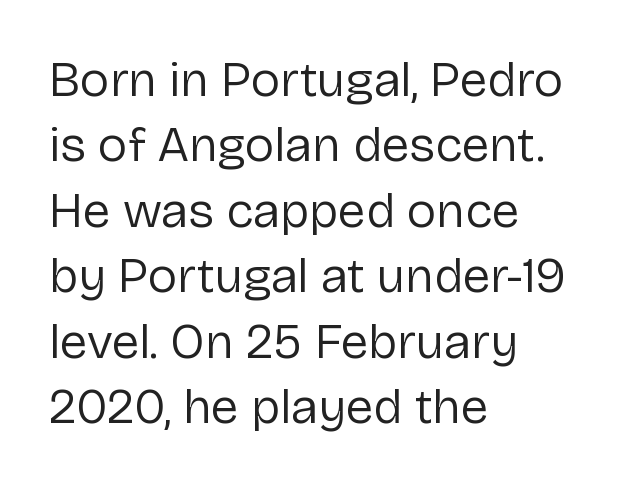
The image shows 50 px regular-weight sans-serif type, upright; set left-aligned, normal line spacing (1.31x), normal letter spacing, not underlined; low stroke contrast and a medium x-height.
